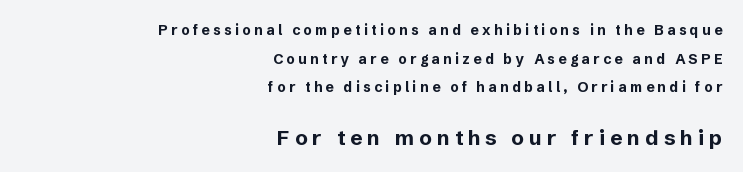
The image shows 21 px bold type, upright; set right-aligned, loose line spacing (2.05x), unusually wide letter spacing (+0.24 em), not underlined; the second (bottom) block is 1.5x larger.
